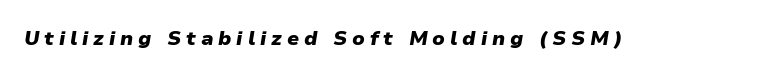
Q: Is the text bold? A: Yes.
Q: Is the text italic (slanted)? A: Yes, it leans right by about 9 degrees.
Q: Is the text underlined? A: No.
Q: Is the spacing between letters normal or unusually wide? A: Unusually wide.
